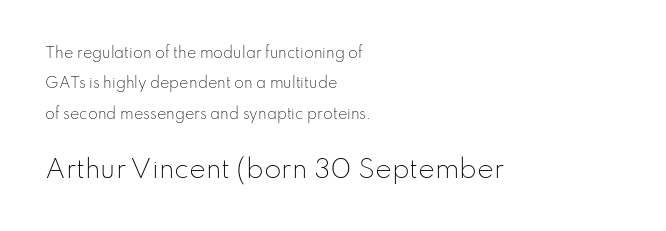
Q: Is the text bold? A: No.
Q: Is the text italic (slanted)? A: No, it is upright.
Q: Is the text underlined? A: No.
Q: How is the paragraph aligned? A: Left-aligned.
Q: Is the spacing between letters normal or unusually wide? A: Normal.
Q: Is the spacing between lines tight, normal or loose? A: Loose.
Q: Which block of text is set in a larger size, the first (top) or the second (bottom)? A: The second (bottom) one.
